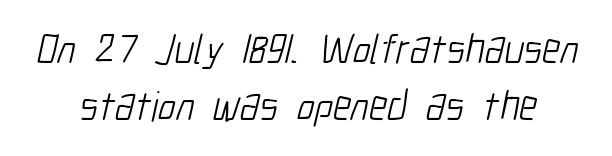
{"serif": "no", "bold": "no", "weight": "light", "width": "condensed", "stroke_contrast": "low", "x_height": "medium", "monospaced": "no", "underline": "no", "line_spacing": "normal", "line_spacing_ratio": 1.35, "letter_spacing": "normal", "letter_spacing_em": 0.0, "glyph_px": 42}
